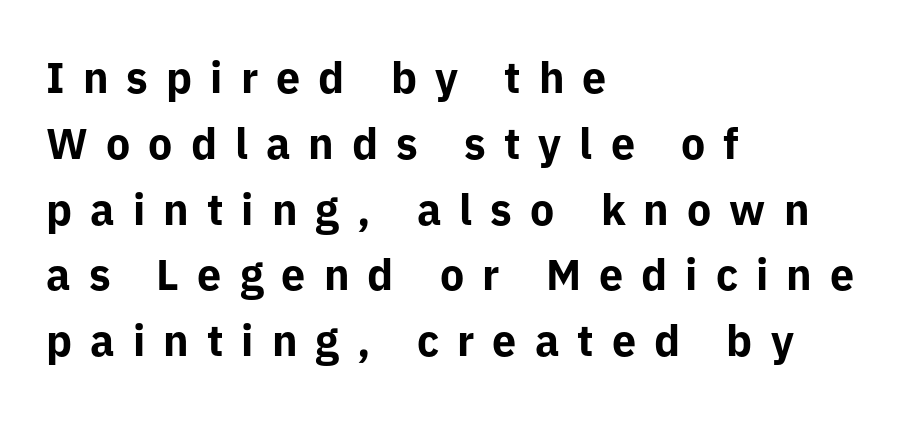
A bare baseline throughout the passage. Honestly, the row spacing looks completely unremarkable. If you drew a line through each stem, it would be perfectly vertical. Observe the wide spacing: letters keep a clear distance from each other. Are there feet on the stems? There aren't — it's a sans.
